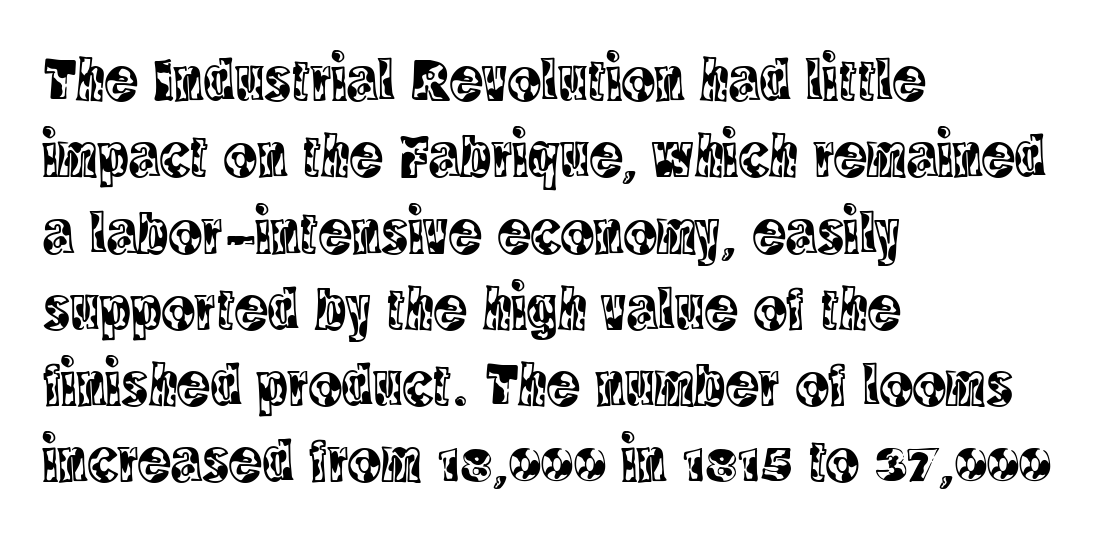
The image shows 62 px condensed serif type, upright; set left-aligned, line spacing 1.23x, normal letter spacing, not underlined; a large x-height.
